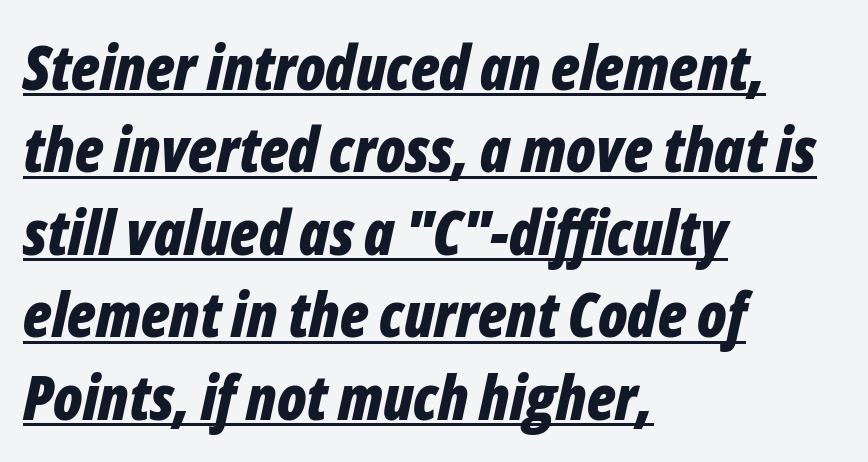
Q: Is the text bold? A: Yes.
Q: Is the text italic (slanted)? A: Yes, it leans right by about 12 degrees.
Q: Is the text underlined? A: Yes.
Q: How is the paragraph aligned? A: Left-aligned.
Q: Is the spacing between letters normal or unusually wide? A: Normal.
Q: Is the spacing between lines tight, normal or loose? A: Normal.
Q: Width (condensed, normal, or wide)? A: Condensed.
Q: Stroke contrast? A: Low.
Q: x-height? A: Medium.
Q: Monospaced? A: No.
